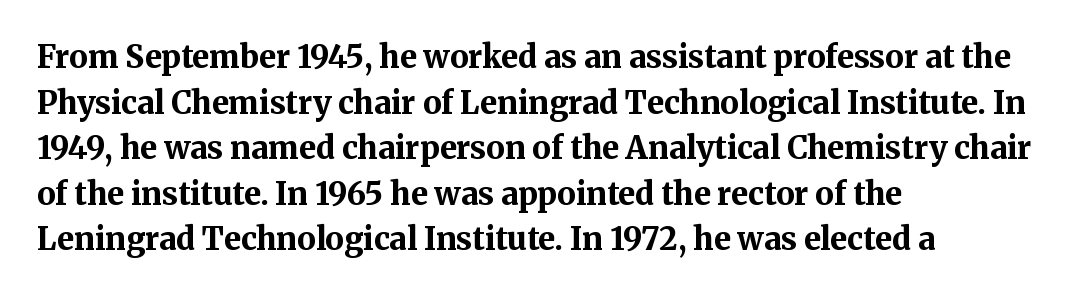
The face used here is proportionally spaced, like ordinary book or web type. The letters carry serifs — small finishing strokes at the ends of their stems. The paragraph shown leans on its left margin. Summary of vertical rhythm: regular, with standard interline spacing.
